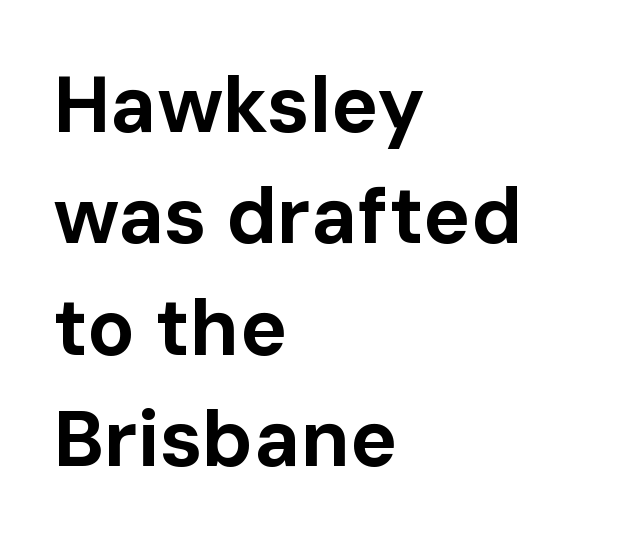
Leftover space on each line is placed entirely after the last word. Students, this is bold: see how much ink each stroke carries. The tracking reads as untouched default to a designer's eye. The passage shown is typed in a proportional face where columns would drift. Type style note: lacks serifs. Regular leading.
